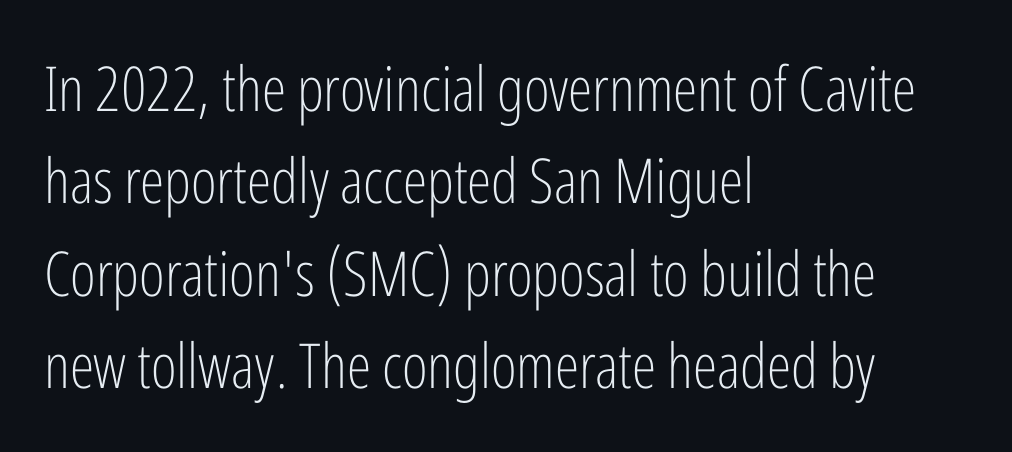
Q: Is the text bold? A: No.
Q: Is the text italic (slanted)? A: No, it is upright.
Q: Is the typeface a serif or a sans-serif typeface? A: Sans-serif.
Q: Is the text underlined? A: No.
Q: How is the paragraph aligned? A: Left-aligned.
Q: Is the spacing between letters normal or unusually wide? A: Normal.
Q: Is the spacing between lines tight, normal or loose? A: Normal.
Q: Width (condensed, normal, or wide)? A: Condensed.
Q: Stroke contrast? A: Low.
Q: x-height? A: Medium.
Q: Monospaced? A: No.
